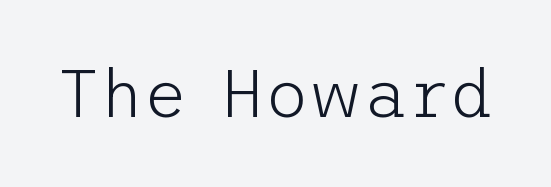
You could call the tracking neutral — neither tight nor loose. A typesetter would label this face a sans. No italicization has been applied; the sample stays upright. Words float on clear page, feet unadorned. Think standard paragraph weight, or any step lighter than that.
